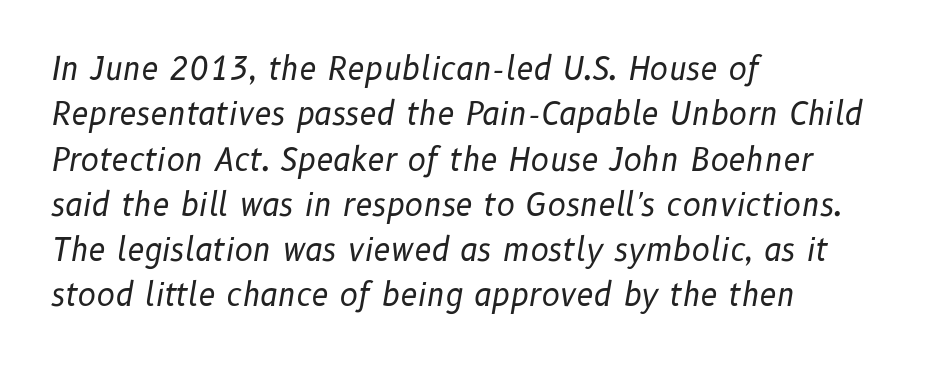
{"italic": "yes", "lean": "right", "slant_degrees": 10, "bold": "no", "weight": "regular", "width": "normal", "stroke_contrast": "low", "x_height": "medium", "monospaced": "no", "underline": "no", "align": "left", "line_spacing": "normal", "line_spacing_ratio": 1.46, "letter_spacing": "normal", "letter_spacing_em": 0.0, "glyph_px": 31}
